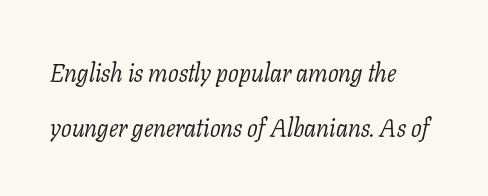
The image shows 25 px text type, italic (leaning right); set left-aligned, loose line spacing (2.21x), normal letter spacing, not underlined.
